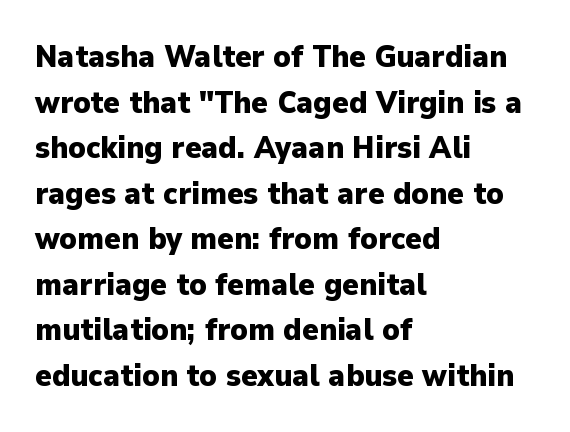
The image shows 31 px heavy sans-serif type, upright; set left-aligned, normal line spacing (1.47x), normal letter spacing, not underlined; low stroke contrast and a medium x-height.
